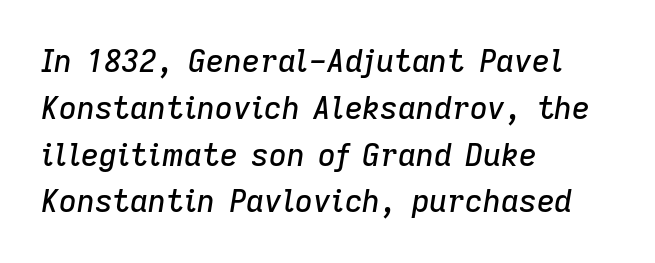
The space beneath each line is pristine and unruled. Compared with a centered layout, this one pins lines to the left instead. Compared with typical body copy, the letter spacing here is the same. Is there much room between lines? A standard amount, neither cramped nor airy. Do the characters align in a grid? No, the font is proportional.
